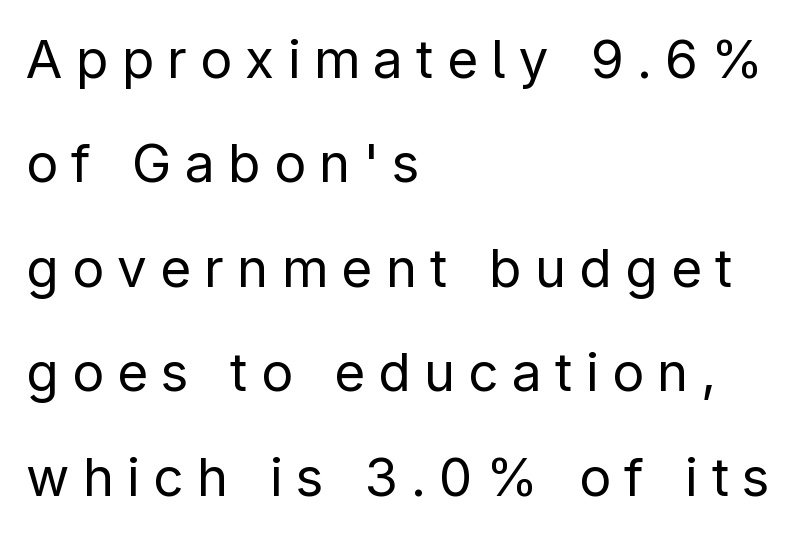
These lines are rendered in a variable-pitch font. The typesetter chose a ragged-right arrangement here. Whoever set this chose breathing room over compactness in the vertical rhythm. Is the stroke heavy? The answer is a plain regular-or-lighter.
